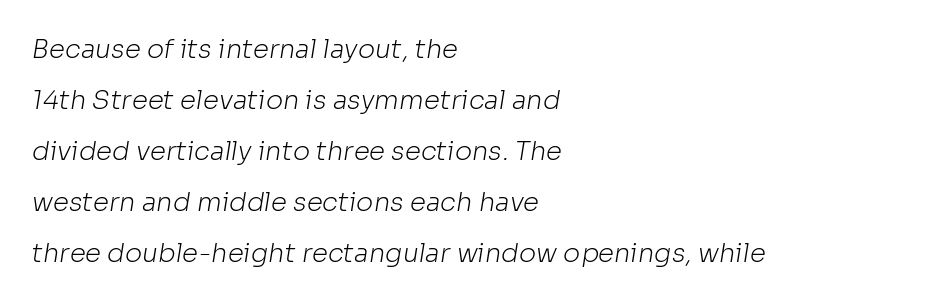
Q: Is the text bold? A: No.
Q: Is the text underlined? A: No.
Q: How is the paragraph aligned? A: Left-aligned.
Q: Is the spacing between letters normal or unusually wide? A: Normal.
Q: Is the spacing between lines tight, normal or loose? A: Loose.
